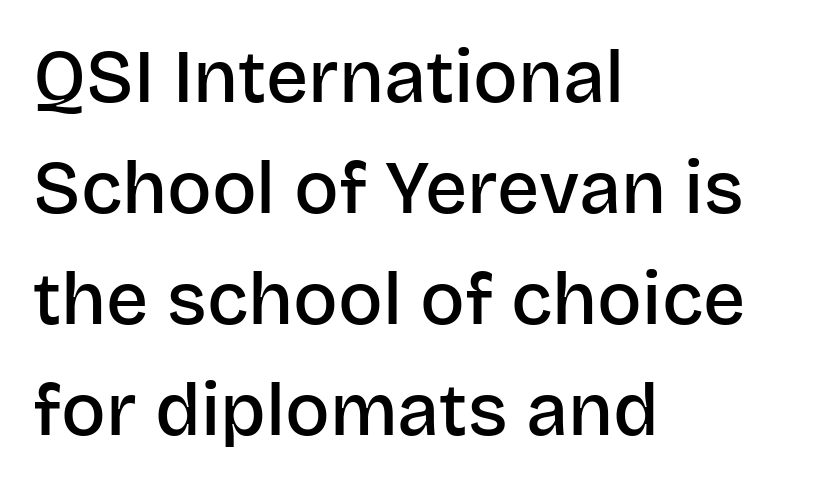
The image shows 74 px semibold sans-serif type, upright; set left-aligned, normal line spacing (1.5x), normal letter spacing, not underlined; low stroke contrast and a large x-height.
